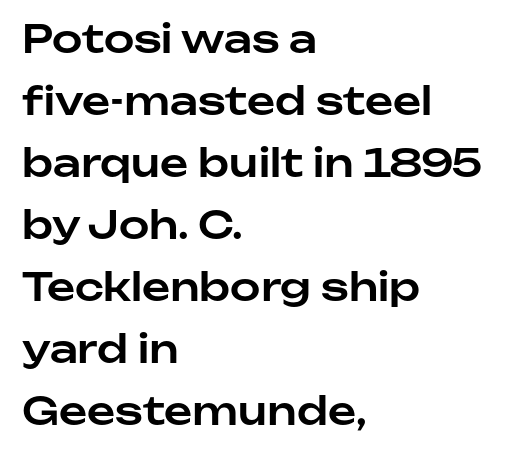
Q: Is the text italic (slanted)? A: No, it is upright.
Q: Is the typeface a serif or a sans-serif typeface? A: Sans-serif.
Q: Is the text underlined? A: No.
Q: How is the paragraph aligned? A: Left-aligned.
Q: Is the spacing between letters normal or unusually wide? A: Normal.
Q: Is the spacing between lines tight, normal or loose? A: Normal.
Q: Width (condensed, normal, or wide)? A: Normal.
Q: Stroke contrast? A: Low.
Q: x-height? A: Medium.
Q: Monospaced? A: No.
